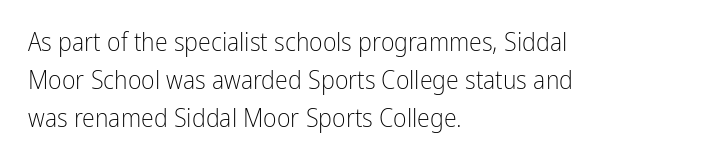
The image shows 26 px text type, upright; set left-aligned, normal line spacing (1.47x), normal letter spacing, not underlined.
